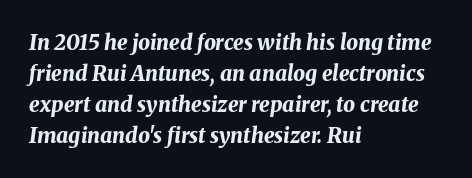
{"italic": "yes", "lean": "right", "slant_degrees": 8, "bold": "yes", "underline": "no", "align": "left", "line_spacing": "normal", "line_spacing_ratio": 1.47, "letter_spacing": "normal", "letter_spacing_em": 0.0, "glyph_px": 21}
